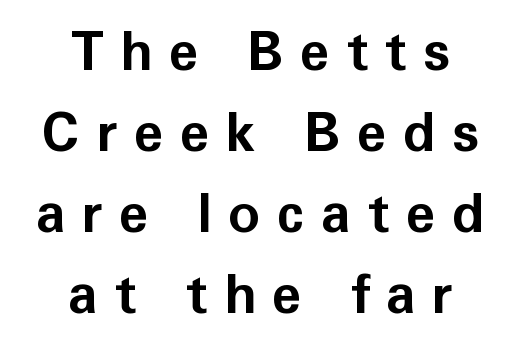
A typesetter would call this proportional, since set widths differ per character. The line texture is sparse and dotted thanks to wide tracking. Teacher's note: observe the equal gaps on both sides — that is centered alignment. The letters are bold, with thick, heavy strokes.
